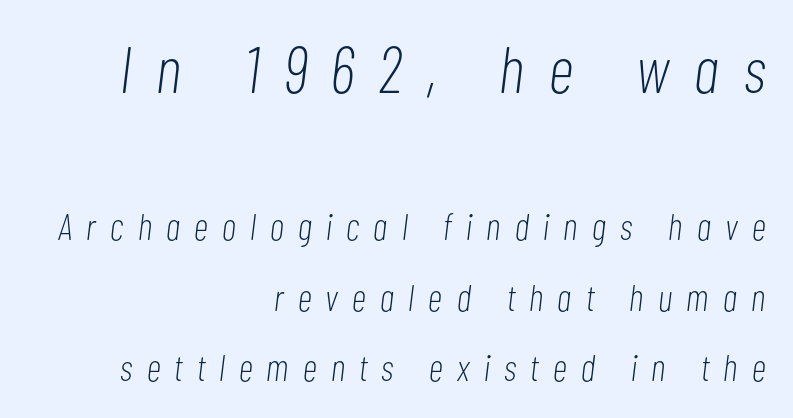
The image shows 65 px light, condensed type, italic (leaning right); set right-aligned, loose line spacing (1.9x), unusually wide letter spacing (+0.39 em), not underlined; the first (top) block is 1.76x larger; low stroke contrast and a medium x-height.
